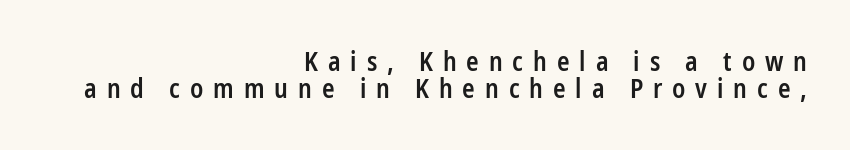
The passage is arranged like a letterhead date or caption credit — flush right. Glance below the letters and you will spot only blank space. As a designer I'd log this as weight 600, semibold. The type sits square on the baseline with zero lean. The rendering uses a small line-height, squeezing the rows.
